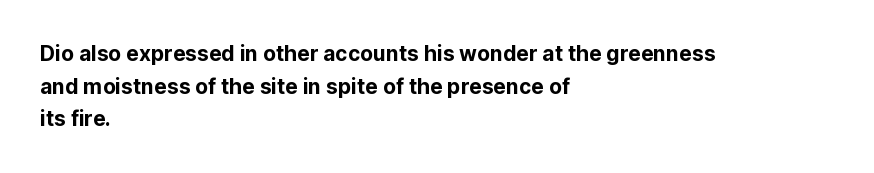
{"italic": "no", "underline": "no", "align": "left", "line_spacing": "normal", "line_spacing_ratio": 1.55, "letter_spacing": "normal", "letter_spacing_em": 0.0, "glyph_px": 21}
